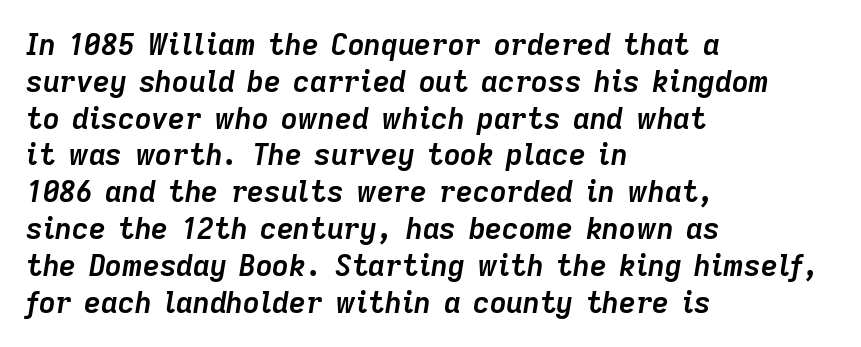
Q: Is the text bold? A: Yes.
Q: Is the text italic (slanted)? A: Yes, it leans right by about 9 degrees.
Q: Is the text underlined? A: No.
Q: How is the paragraph aligned? A: Left-aligned.
Q: Is the spacing between letters normal or unusually wide? A: Normal.
Q: Is the spacing between lines tight, normal or loose? A: Normal.
Q: Width (condensed, normal, or wide)? A: Normal.
Q: Stroke contrast? A: Low.
Q: x-height? A: Medium.
Q: Monospaced? A: No.
